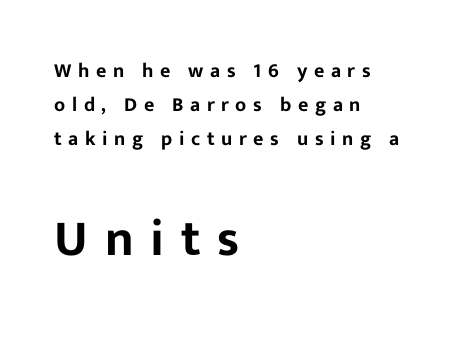
{"serif": "no", "italic": "no", "width": "normal", "stroke_contrast": "low", "x_height": "medium", "monospaced": "no", "underline": "no", "align": "left", "line_spacing": "normal", "line_spacing_ratio": 1.7, "letter_spacing": "wide", "letter_spacing_em": 0.33, "larger_block": "second", "size_ratio": 2.55, "glyph_px": 51}
